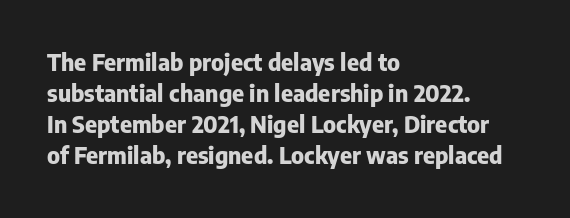
Caption: bold face, heavy strokes. Compared with typical body copy, the letter spacing here is the same. Line starts are locked; line ends wander. The axis of the letterforms is exactly vertical.
